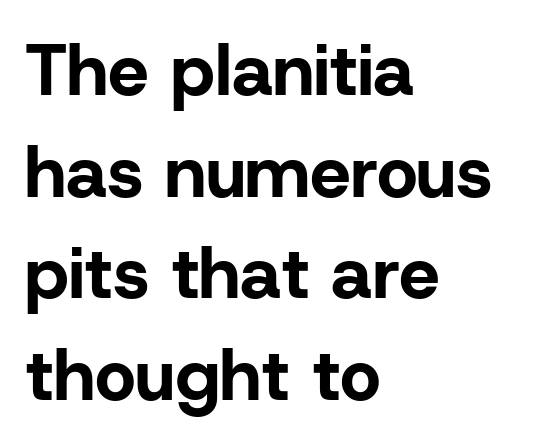
The image shows 72 px bold sans-serif type, upright; set left-aligned, normal line spacing (1.41x), normal letter spacing, not underlined; low stroke contrast and a medium x-height.
